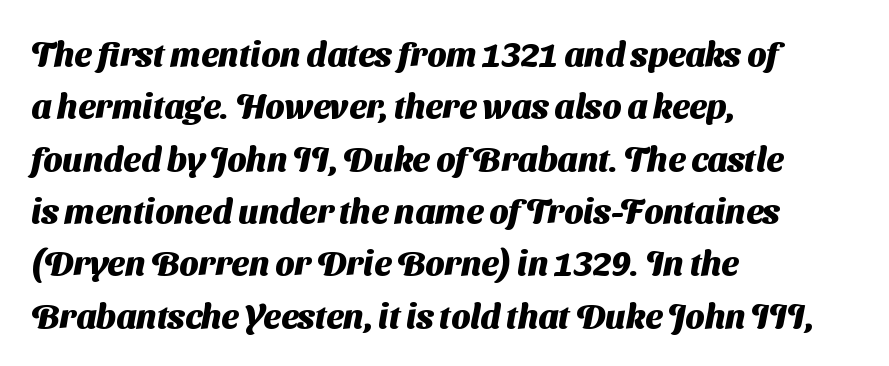
Q: Is the text bold? A: Yes.
Q: Is the typeface a serif or a sans-serif typeface? A: Sans-serif.
Q: Is the text underlined? A: No.
Q: How is the paragraph aligned? A: Left-aligned.
Q: Is the spacing between letters normal or unusually wide? A: Normal.
Q: Is the spacing between lines tight, normal or loose? A: Normal.
Q: Width (condensed, normal, or wide)? A: Normal.
Q: Stroke contrast? A: Medium.
Q: x-height? A: Medium.
Q: Monospaced? A: No.
